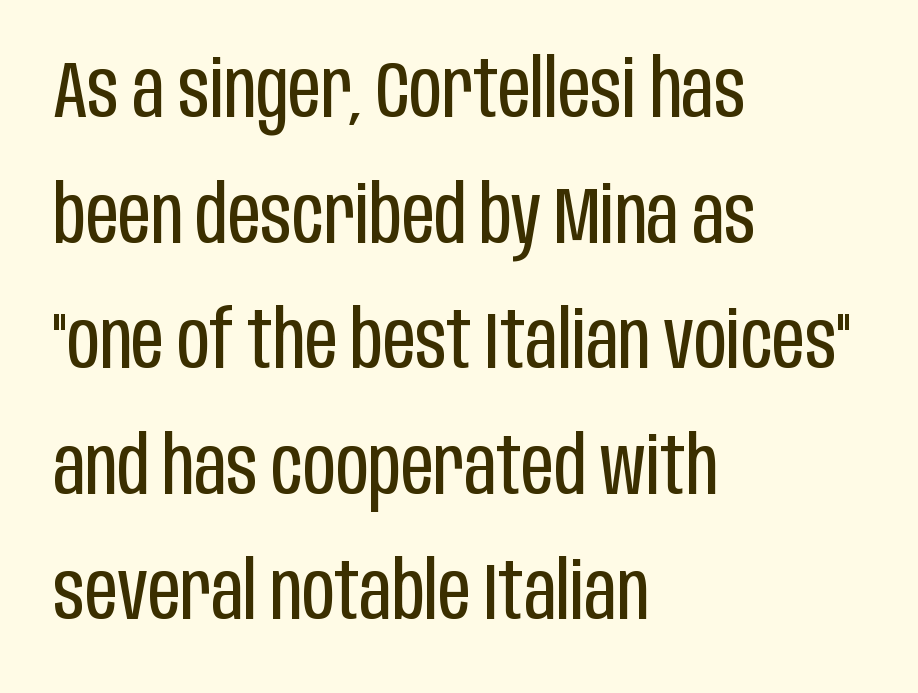
Look at the tracking — it's just the regular setting, nothing added. Serifs: no, the terminals of the letterforms are clean. Is this a fixed-width face? No — the glyphs have proportional, varying widths. Regular leading. Reading down the block, your eye returns to a fixed left position each line.
